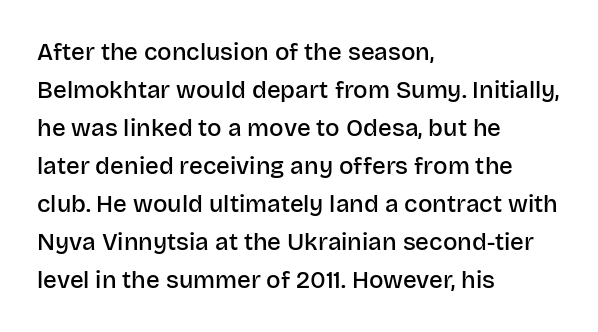
The image shows 24 px text type, upright; set left-aligned, normal line spacing (1.58x), normal letter spacing, not underlined.
